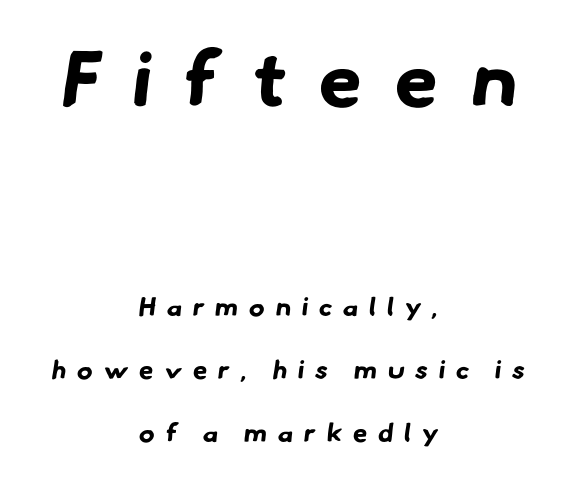
The image shows 78 px bold sans-serif type; set centered, loose line spacing (2.42x), unusually wide letter spacing (+0.42 em), not underlined; the first (top) block is 3.0x larger; low stroke contrast and a small x-height.
